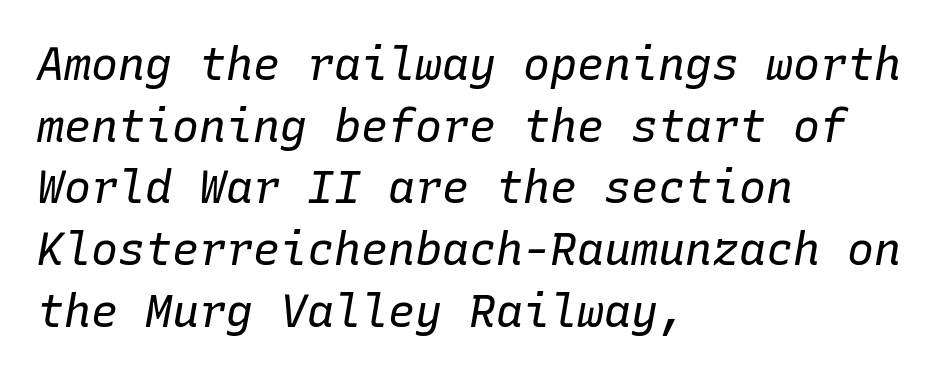
Q: Is the text bold? A: No.
Q: Is the text italic (slanted)? A: Yes, it leans right by about 10 degrees.
Q: Is the text underlined? A: No.
Q: How is the paragraph aligned? A: Left-aligned.
Q: Is the spacing between letters normal or unusually wide? A: Normal.
Q: Is the spacing between lines tight, normal or loose? A: Normal.
Q: Width (condensed, normal, or wide)? A: Normal.
Q: Stroke contrast? A: Low.
Q: x-height? A: Medium.
Q: Monospaced? A: Yes.
